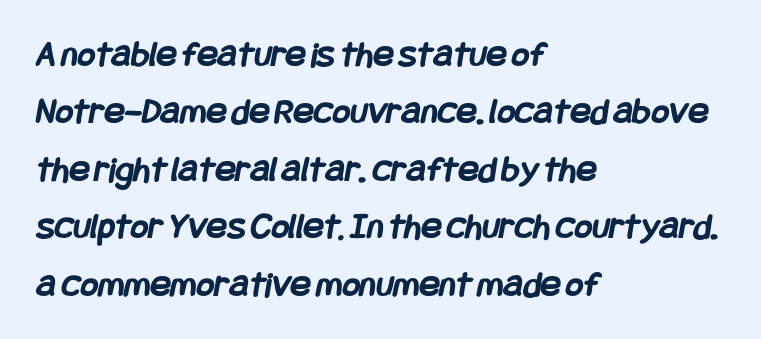
This sample is left-justified, so line endings fall wherever the words run out. In terms of weight, the rendering is a true, heavy bold. Stroke terminals: plain, sans-serif. The line texture is even and compact thanks to regular tracking. Clear beneath every line of the passage. The lines sit at an ordinary, default distance from one another.
